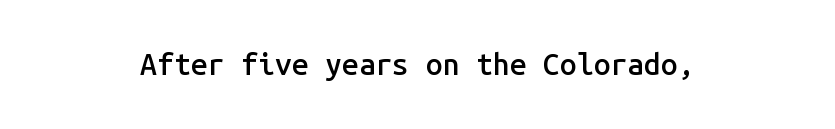
The image shows 30 px semibold sans-serif type, upright, monospaced; set centered, normal letter spacing, not underlined; low stroke contrast and a medium x-height.
